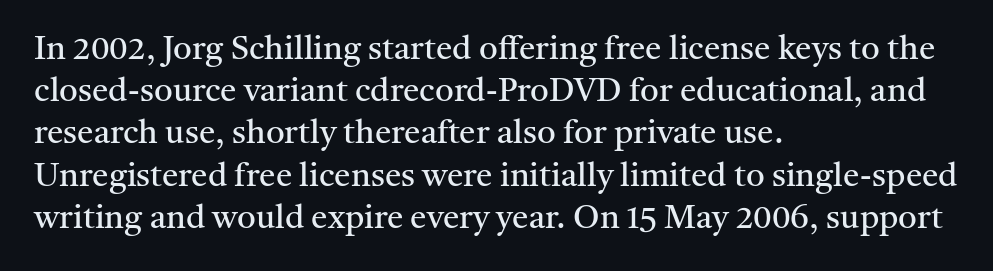
Tracking here is standard; glyphs follow each other at the usual distance. The baseline area is clear. Character widths vary here, with narrow letters taking less room than wide ones. Regarding leading, the lines here are spaced in the standard way.
